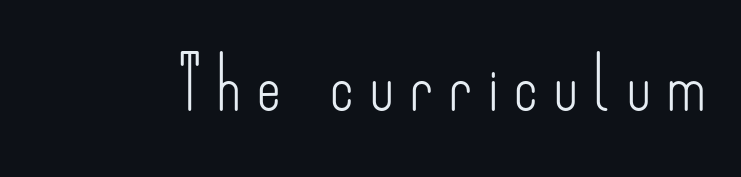
The image shows 51 px light, condensed sans-serif type, upright; set unusually wide letter spacing (+0.32 em), not underlined; low stroke contrast and a small x-height.
